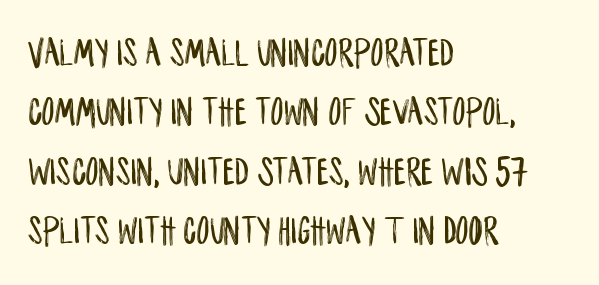
{"serif": "no", "italic": "no", "width": "condensed", "stroke_contrast": "low", "x_height": "large", "monospaced": "no", "underline": "no", "align": "left", "line_spacing": "normal", "line_spacing_ratio": 1.45, "letter_spacing": "normal", "letter_spacing_em": 0.0, "glyph_px": 41}
